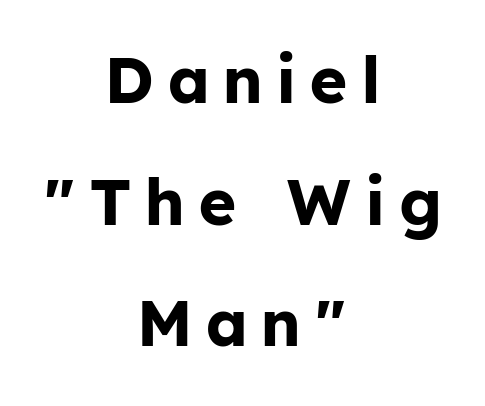
{"serif": "no", "italic": "no", "bold": "yes", "weight": "bold", "width": "normal", "stroke_contrast": "low", "x_height": "medium", "monospaced": "no", "underline": "no", "align": "center", "line_spacing": "loose", "line_spacing_ratio": 1.9, "letter_spacing": "wide", "letter_spacing_em": 0.24, "glyph_px": 64}
